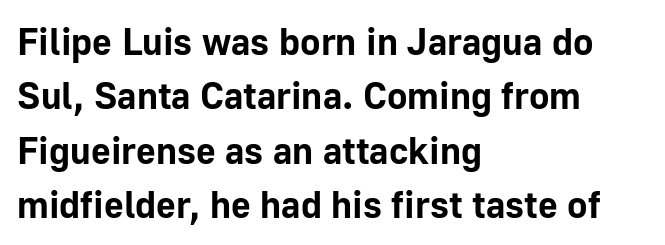
{"serif": "no", "italic": "no", "bold": "yes", "weight": "bold", "width": "normal", "stroke_contrast": "low", "x_height": "medium", "monospaced": "no", "underline": "no", "align": "left", "line_spacing": "normal", "line_spacing_ratio": 1.43, "letter_spacing": "normal", "letter_spacing_em": 0.0, "glyph_px": 38}
